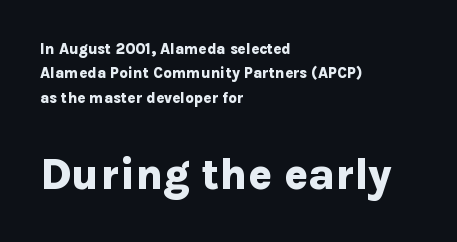
Q: Is the text bold? A: Yes.
Q: Is the text italic (slanted)? A: No, it is upright.
Q: Is the typeface a serif or a sans-serif typeface? A: Sans-serif.
Q: Is the text underlined? A: No.
Q: How is the paragraph aligned? A: Left-aligned.
Q: Is the spacing between letters normal or unusually wide? A: Normal.
Q: Is the spacing between lines tight, normal or loose? A: Normal.
Q: Which block of text is set in a larger size, the first (top) or the second (bottom)? A: The second (bottom) one.
Q: Width (condensed, normal, or wide)? A: Normal.
Q: Stroke contrast? A: Low.
Q: x-height? A: Medium.
Q: Monospaced? A: No.
